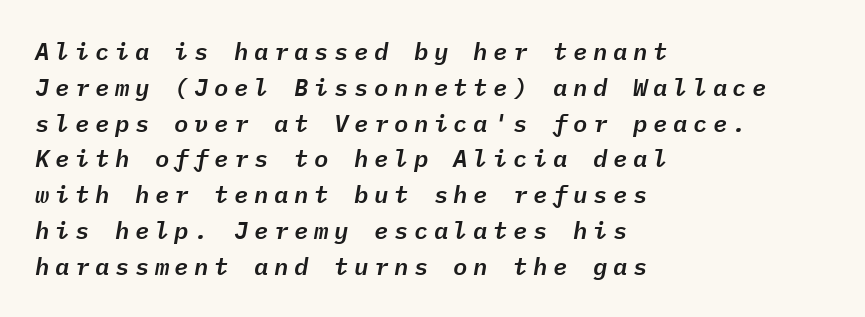
Loose tracking; the words dissolve into strings of separated letters. A bare baseline throughout the passage. These lines stack with their left ends in a neat column. Honestly, the row spacing looks completely unremarkable. The font's italic variant was chosen for this text.
